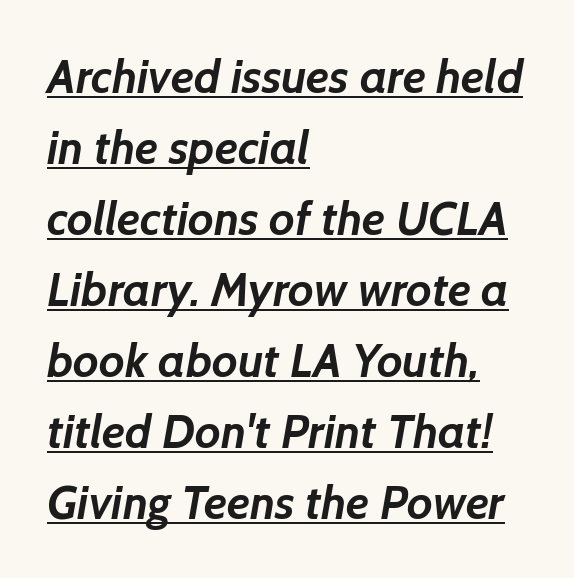
{"serif": "no", "bold": "yes", "weight": "semibold", "width": "normal", "stroke_contrast": "low", "x_height": "medium", "monospaced": "no", "underline": "yes", "align": "left", "line_spacing": "normal", "line_spacing_ratio": 1.51, "letter_spacing": "normal", "letter_spacing_em": 0.0, "glyph_px": 47}
